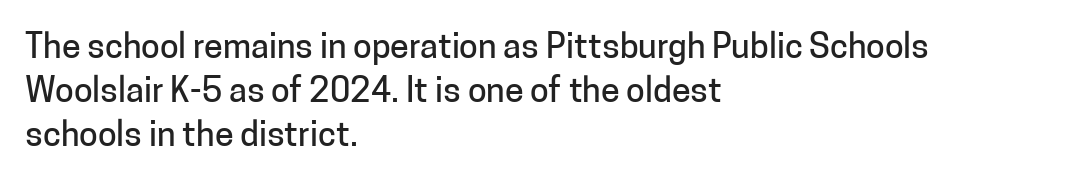
Q: Is the text italic (slanted)? A: No, it is upright.
Q: Is the typeface a serif or a sans-serif typeface? A: Sans-serif.
Q: Is the text underlined? A: No.
Q: How is the paragraph aligned? A: Left-aligned.
Q: Is the spacing between letters normal or unusually wide? A: Normal.
Q: Is the spacing between lines tight, normal or loose? A: Normal.
Q: Width (condensed, normal, or wide)? A: Normal.
Q: Stroke contrast? A: Low.
Q: x-height? A: Medium.
Q: Monospaced? A: No.
